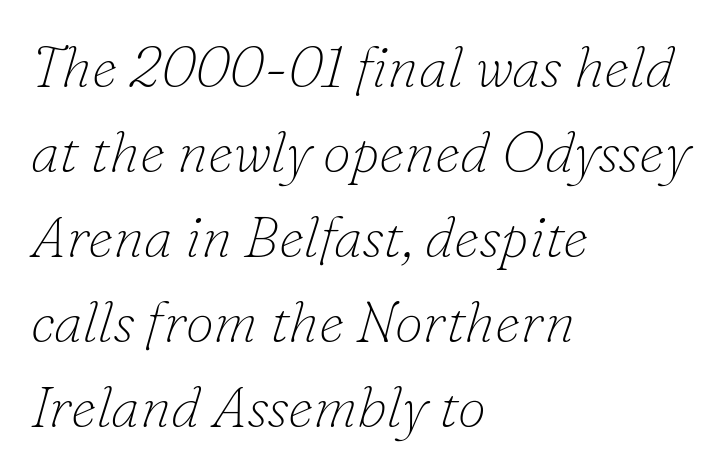
The image shows 57 px thin serif type, italic (leaning right); set left-aligned, normal line spacing (1.49x), normal letter spacing, not underlined; low stroke contrast and a small x-height.
